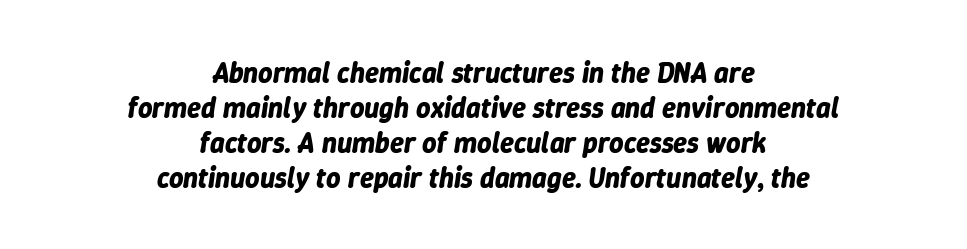
The image shows 28 px bold type, italic (leaning right); set centered, normal line spacing (1.25x), normal letter spacing, not underlined; low stroke contrast and a medium x-height.
